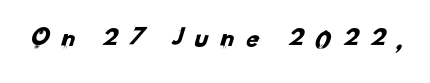
Q: Is the typeface a serif or a sans-serif typeface? A: Sans-serif.
Q: Is the text underlined? A: No.
Q: Is the spacing between letters normal or unusually wide? A: Unusually wide.
Q: Width (condensed, normal, or wide)? A: Normal.
Q: Stroke contrast? A: Low.
Q: x-height? A: Small.
Q: Monospaced? A: No.
